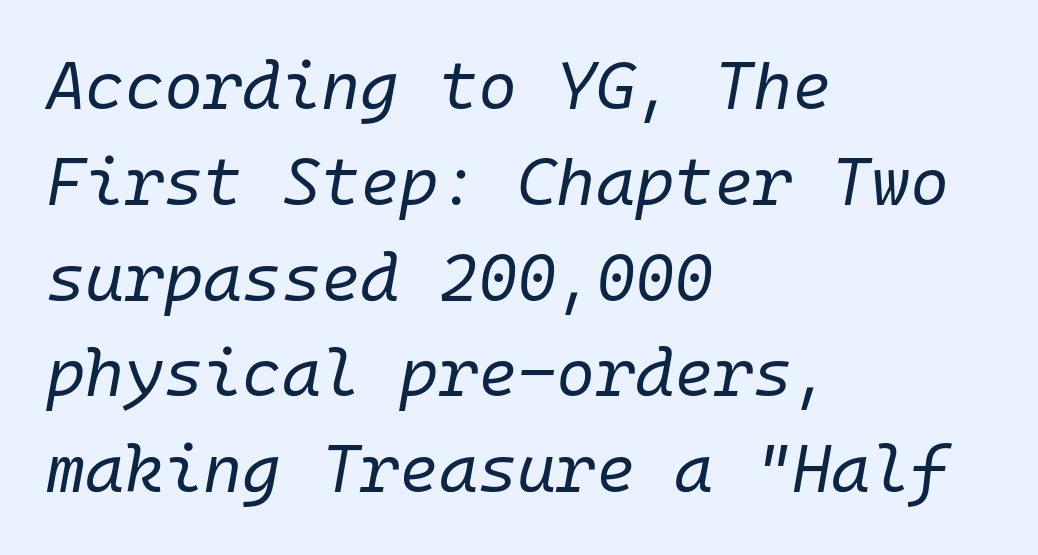
{"italic": "yes", "lean": "right", "slant_degrees": 10, "bold": "no", "weight": "regular", "width": "normal", "stroke_contrast": "low", "x_height": "medium", "monospaced": "yes", "underline": "no", "align": "left", "line_spacing": "normal", "line_spacing_ratio": 1.43, "letter_spacing": "normal", "letter_spacing_em": 0.0, "glyph_px": 67}
